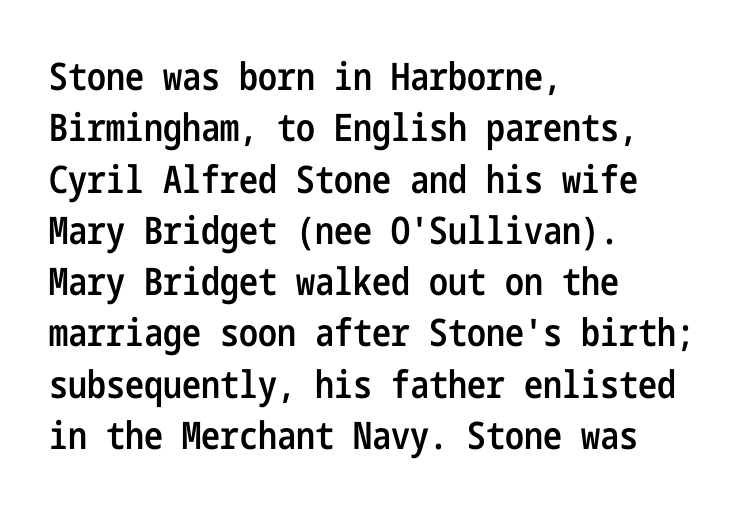
Q: Is the text bold? A: Semi-bold.
Q: Is the text italic (slanted)? A: No, it is upright.
Q: Is the typeface a serif or a sans-serif typeface? A: Sans-serif.
Q: Is the text underlined? A: No.
Q: How is the paragraph aligned? A: Left-aligned.
Q: Is the spacing between letters normal or unusually wide? A: Normal.
Q: Is the spacing between lines tight, normal or loose? A: Normal.
Q: Width (condensed, normal, or wide)? A: Condensed.
Q: Stroke contrast? A: Low.
Q: x-height? A: Medium.
